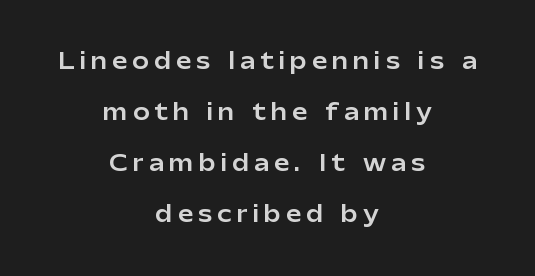
Q: Is the text italic (slanted)? A: No, it is upright.
Q: Is the text underlined? A: No.
Q: How is the paragraph aligned? A: Centered.
Q: Is the spacing between letters normal or unusually wide? A: Unusually wide.
Q: Is the spacing between lines tight, normal or loose? A: Loose.
